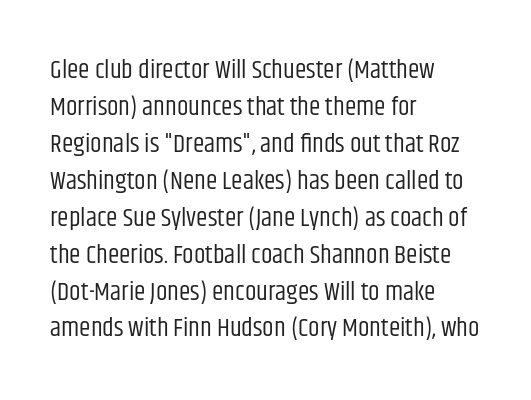
Q: Is the text bold? A: No.
Q: Is the text italic (slanted)? A: No, it is upright.
Q: Is the text underlined? A: No.
Q: How is the paragraph aligned? A: Left-aligned.
Q: Is the spacing between letters normal or unusually wide? A: Normal.
Q: Is the spacing between lines tight, normal or loose? A: Normal.
